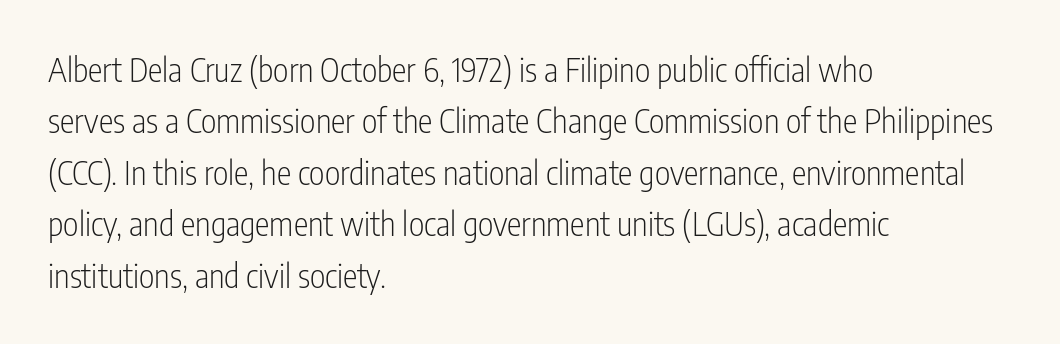
{"serif": "no", "italic": "no", "bold": "no", "weight": "light", "width": "condensed", "stroke_contrast": "low", "x_height": "medium", "monospaced": "no", "underline": "no", "align": "left", "line_spacing": "normal", "line_spacing_ratio": 1.56, "letter_spacing": "normal", "letter_spacing_em": 0.0, "glyph_px": 33}
